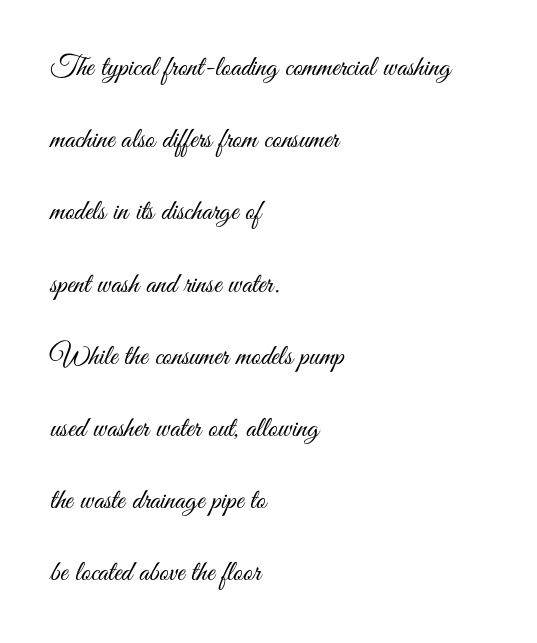
{"serif": "no", "bold": "no", "weight": "light", "width": "condensed", "stroke_contrast": "medium", "x_height": "small", "monospaced": "no", "underline": "no", "align": "left", "line_spacing": "loose", "line_spacing_ratio": 2.49, "letter_spacing": "normal", "letter_spacing_em": 0.0, "glyph_px": 29}
